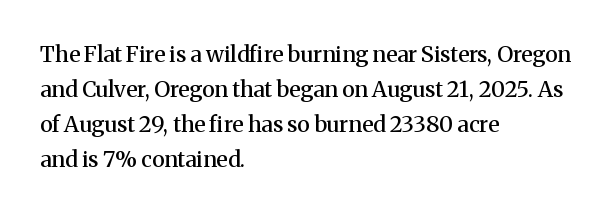
Q: Is the text bold? A: Semi-bold.
Q: Is the text italic (slanted)? A: No, it is upright.
Q: Is the text underlined? A: No.
Q: How is the paragraph aligned? A: Left-aligned.
Q: Is the spacing between letters normal or unusually wide? A: Normal.
Q: Is the spacing between lines tight, normal or loose? A: Normal.
